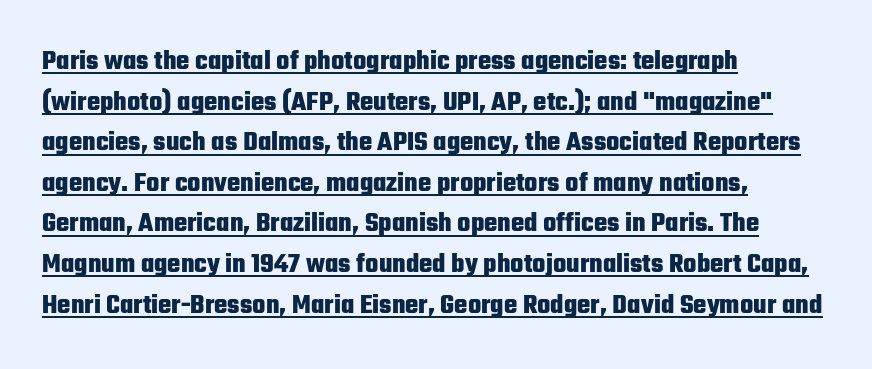
The image shows 28 px heavy, condensed sans-serif type, upright; set left-aligned, normal line spacing (1.45x), normal letter spacing, underlined; low stroke contrast and a medium x-height.
